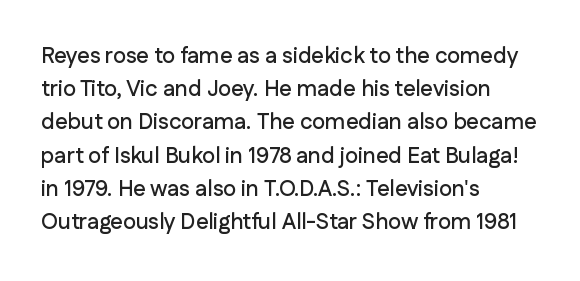
These lines keep a tight, regular rhythm from letter to letter. Vertical spacing — default. No word sits above an underline. The setting favours the left margin, as ordinary paragraphs usually do. The font's upright variant was chosen for this text.
